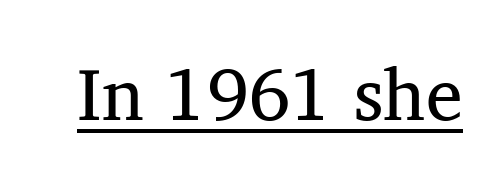
{"serif": "yes", "italic": "no", "bold": "no", "weight": "regular", "width": "normal", "stroke_contrast": "medium", "x_height": "medium", "monospaced": "no", "underline": "yes", "letter_spacing": "normal", "letter_spacing_em": 0.0, "glyph_px": 74}
